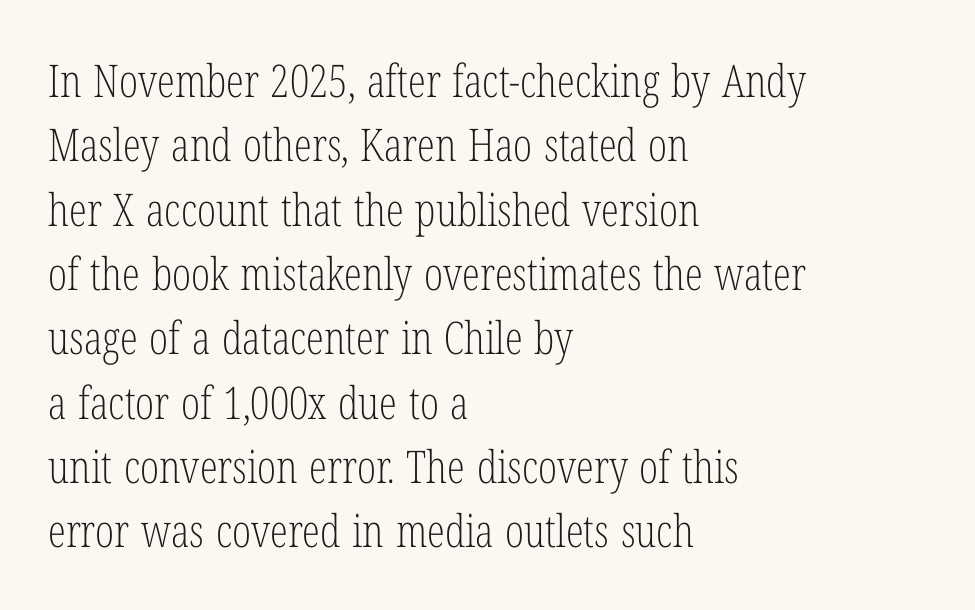
The image shows 45 px light, condensed serif type, upright; set left-aligned, normal line spacing (1.43x), normal letter spacing, not underlined; low stroke contrast and a medium x-height.
